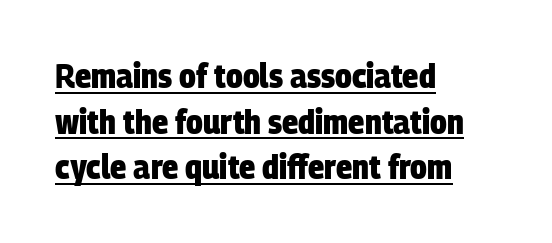
{"serif": "no", "bold": "yes", "weight": "heavy", "width": "condensed", "stroke_contrast": "low", "x_height": "large", "monospaced": "no", "underline": "yes", "align": "left", "line_spacing": "normal", "line_spacing_ratio": 1.34, "letter_spacing": "normal", "letter_spacing_em": 0.0, "glyph_px": 34}
